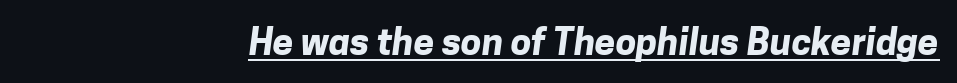
{"serif": "no", "bold": "yes", "weight": "bold", "width": "normal", "stroke_contrast": "low", "x_height": "medium", "monospaced": "no", "underline": "yes", "align": "right", "letter_spacing": "normal", "letter_spacing_em": 0.0, "glyph_px": 37}
